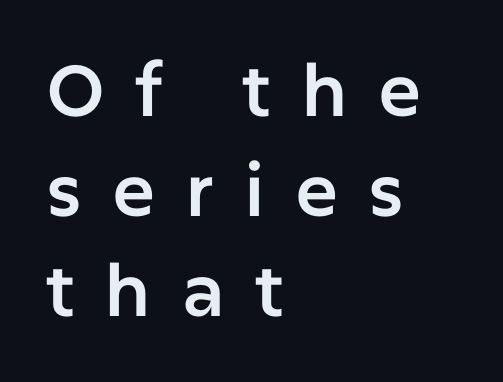
The image shows 72 px sans-serif type, upright; set left-aligned, normal line spacing (1.39x), unusually wide letter spacing (+0.42 em), not underlined; low stroke contrast and a medium x-height.
